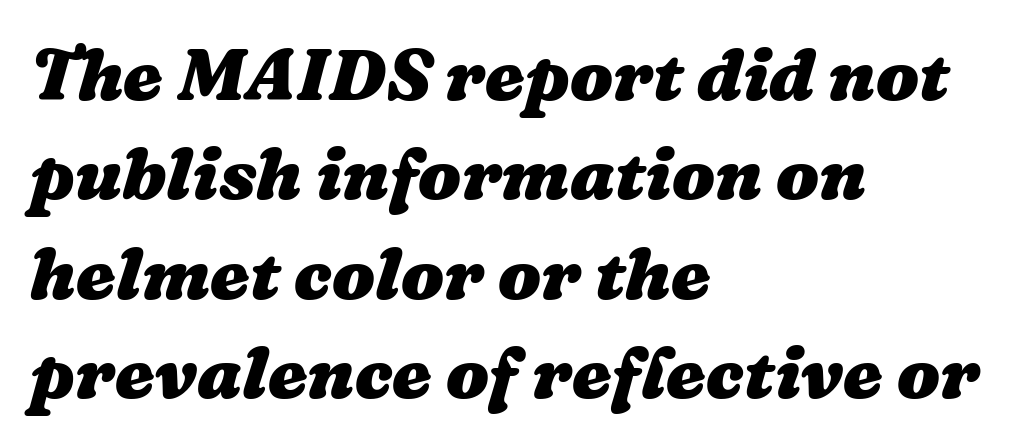
Q: Is the text bold? A: Yes.
Q: Is the text underlined? A: No.
Q: How is the paragraph aligned? A: Left-aligned.
Q: Is the spacing between letters normal or unusually wide? A: Normal.
Q: Is the spacing between lines tight, normal or loose? A: Normal.
Q: Width (condensed, normal, or wide)? A: Wide.
Q: Stroke contrast? A: Medium.
Q: x-height? A: Medium.
Q: Monospaced? A: No.
